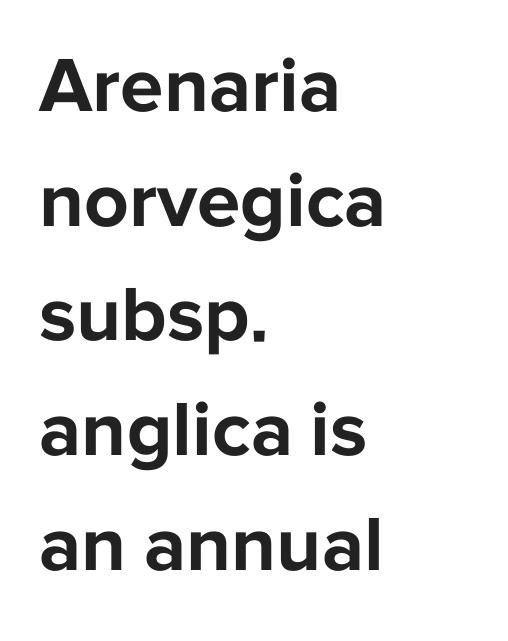
Q: Is the text bold? A: Yes.
Q: Is the text italic (slanted)? A: No, it is upright.
Q: Is the typeface a serif or a sans-serif typeface? A: Sans-serif.
Q: Is the text underlined? A: No.
Q: How is the paragraph aligned? A: Left-aligned.
Q: Is the spacing between letters normal or unusually wide? A: Normal.
Q: Is the spacing between lines tight, normal or loose? A: Normal.
Q: Width (condensed, normal, or wide)? A: Normal.
Q: Stroke contrast? A: Low.
Q: x-height? A: Medium.
Q: Monospaced? A: No.
